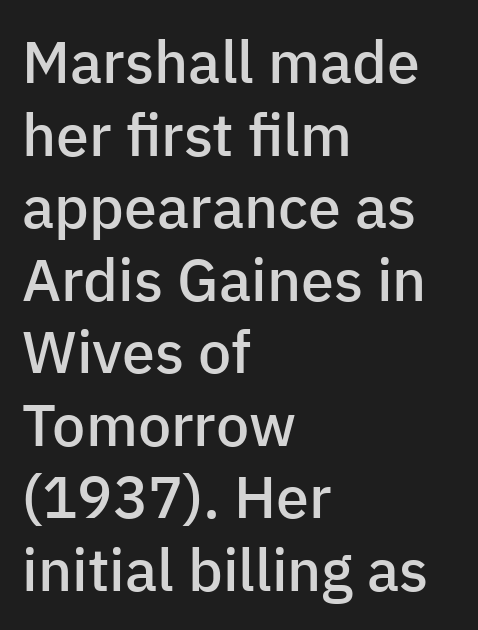
The zone under the glyphs is completely vacant. Do the letters lean? They stand straight. Think of a printed novel: that variable character pitch is what you see here. The rendering keeps characters at their native spacing. Left-aligned paragraph, ragged on the right. Each glyph is drawn with semibold strokes, heavier than normal yet not fully bold.
